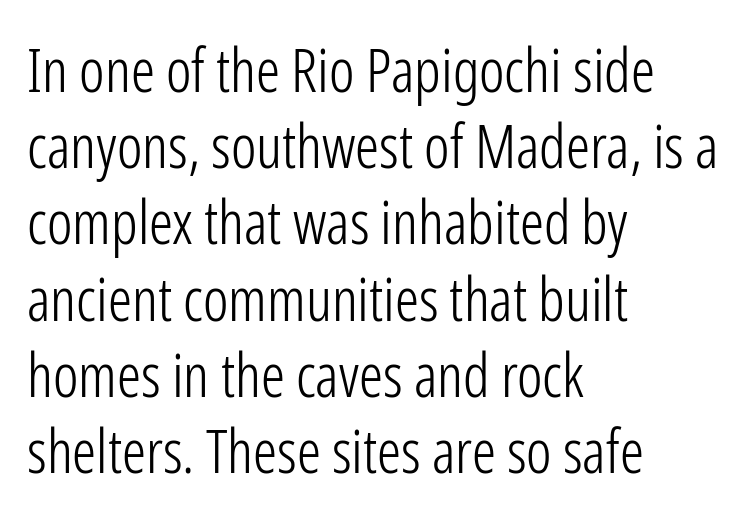
A typesetter would label this face a sans. No extra tracking has been applied to these lines. The letters advance in unequal steps, a hallmark of proportional type. Each line starts at the same left margin while the right side varies. Designer's note — italics off, roman on.
